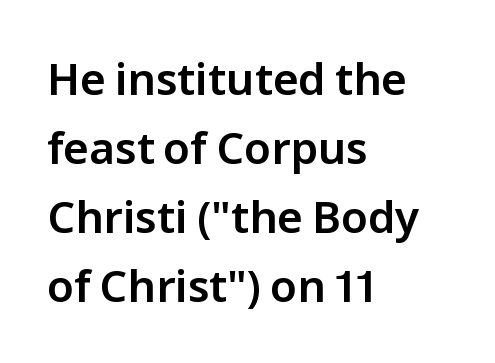
Q: Is the text italic (slanted)? A: No, it is upright.
Q: Is the typeface a serif or a sans-serif typeface? A: Sans-serif.
Q: Is the text underlined? A: No.
Q: How is the paragraph aligned? A: Left-aligned.
Q: Is the spacing between letters normal or unusually wide? A: Normal.
Q: Is the spacing between lines tight, normal or loose? A: Normal.
Q: Width (condensed, normal, or wide)? A: Normal.
Q: Stroke contrast? A: Low.
Q: x-height? A: Medium.
Q: Monospaced? A: No.
